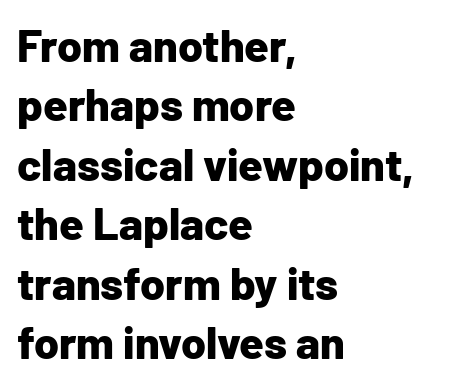
The image shows 45 px bold sans-serif type, upright; set left-aligned, normal line spacing (1.32x), normal letter spacing, not underlined; low stroke contrast and a medium x-height.
